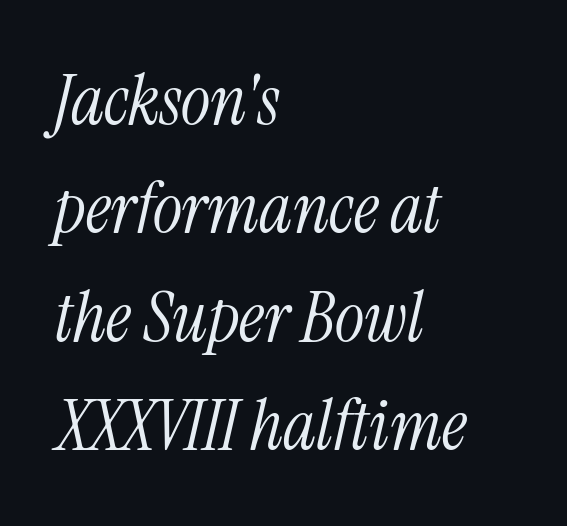
Q: Is the text bold? A: No.
Q: Is the text italic (slanted)? A: Yes, it leans right by about 13 degrees.
Q: Is the typeface a serif or a sans-serif typeface? A: Serif.
Q: Is the text underlined? A: No.
Q: How is the paragraph aligned? A: Left-aligned.
Q: Is the spacing between letters normal or unusually wide? A: Normal.
Q: Is the spacing between lines tight, normal or loose? A: Normal.
Q: Width (condensed, normal, or wide)? A: Condensed.
Q: Stroke contrast? A: Medium.
Q: x-height? A: Medium.
Q: Monospaced? A: No.
